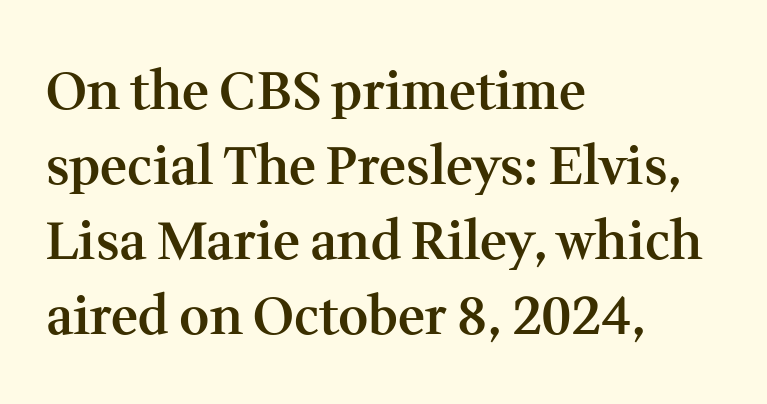
The image shows 52 px semibold serif type, upright; set left-aligned, normal line spacing (1.44x), normal letter spacing, not underlined; medium stroke contrast and a medium x-height.
